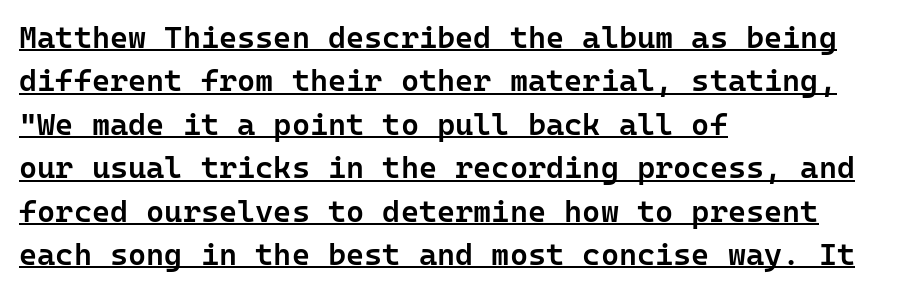
The image shows 31 px semibold sans-serif type, upright, monospaced; set left-aligned, normal line spacing (1.4x), normal letter spacing, underlined; low stroke contrast and a medium x-height.
